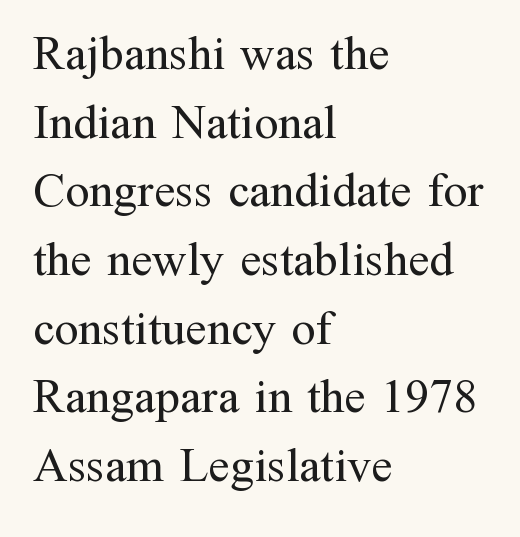
The image shows 48 px regular-weight serif type, upright; set left-aligned, normal line spacing (1.43x), normal letter spacing, not underlined; medium stroke contrast and a medium x-height.
